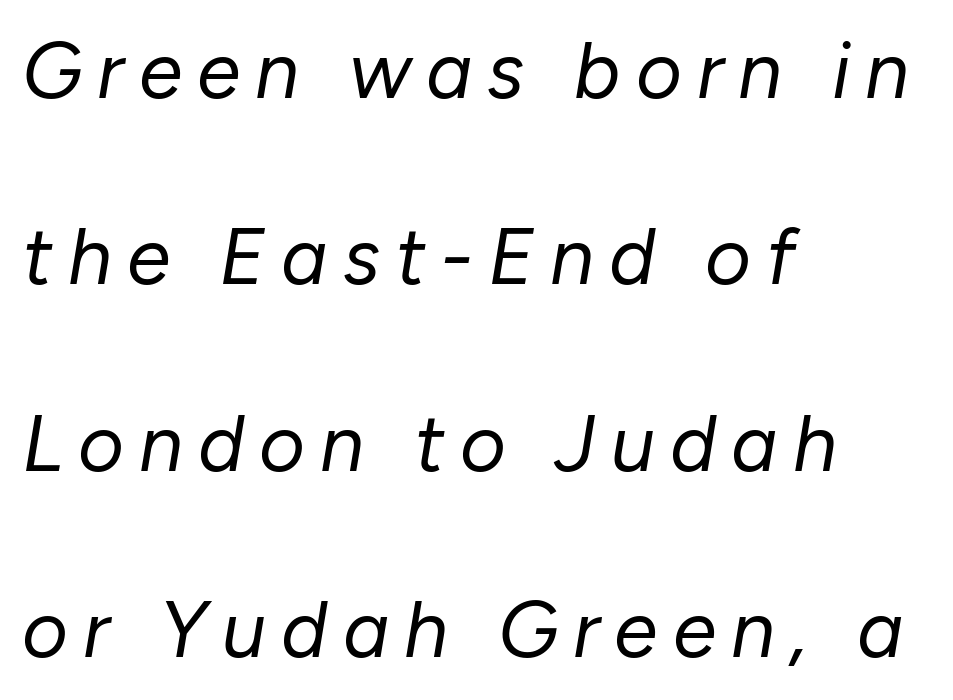
Underlining? Definitely not there. Italic: yes, the glyphs are oblique. Unbolded letterforms with no extra heft. Think of a printed novel: that variable character pitch is what you see here. One-word summary of the alignment: left. The rendering uses a large line-height, opening up the rows.
